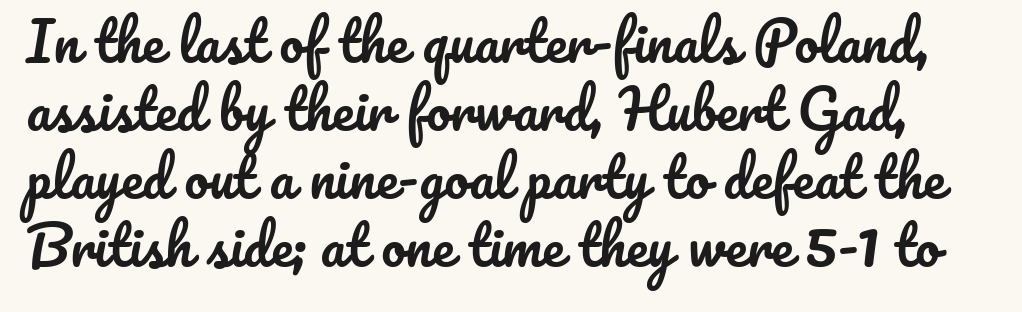
The image shows 54 px text type; set normal line spacing (1.26x), normal letter spacing, not underlined; low stroke contrast and a small x-height.
